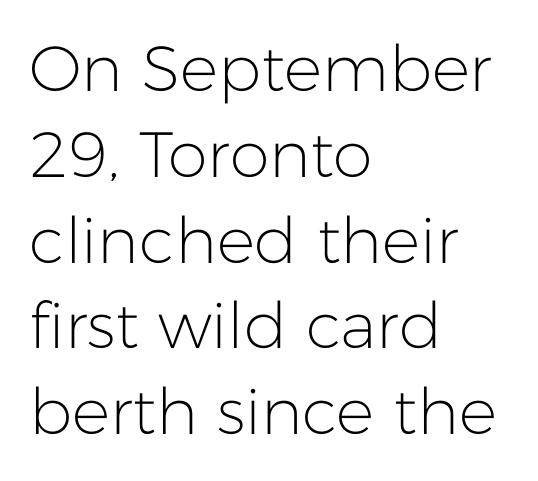
Each letter's strokes conclude bluntly, with no projecting serifs. The setting favours the left margin, as ordinary paragraphs usually do. Check the space under the baseline: it is left empty. Evenly set lines give the paragraph a standard silhouette. The rendering uses natural spacing where letterforms have individual widths.
